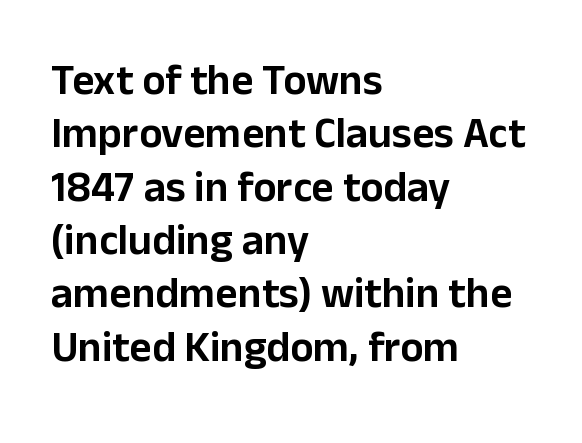
The specimen omits any rule beneath the text block's lines. Compared with a centered layout, this one pins lines to the left instead. No extra tracking has been applied to these lines. In terms of posture, this sample is upright. Is this a fixed-width face? No — the glyphs have proportional, varying widths. The characters display no serif detailing; their extremities are plain.
